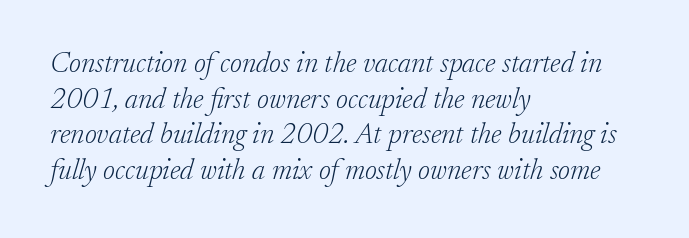
Letterform terminals end in serifs throughout the passage. Character widths vary here, with narrow letters taking less room than wide ones. Check under the words: just untouched page. Emphasis-style slanted type is in use. Nothing heavy about these letters — not bold at all.
